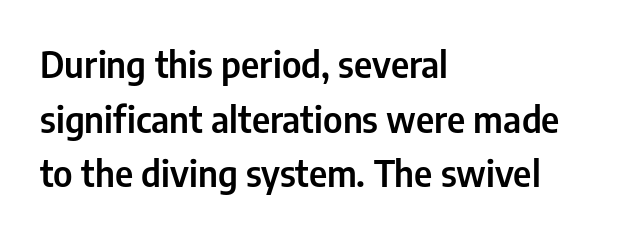
Q: Is the text italic (slanted)? A: No, it is upright.
Q: Is the typeface a serif or a sans-serif typeface? A: Sans-serif.
Q: Is the text underlined? A: No.
Q: How is the paragraph aligned? A: Left-aligned.
Q: Is the spacing between letters normal or unusually wide? A: Normal.
Q: Is the spacing between lines tight, normal or loose? A: Normal.
Q: Width (condensed, normal, or wide)? A: Condensed.
Q: Stroke contrast? A: Low.
Q: x-height? A: Medium.
Q: Monospaced? A: No.
